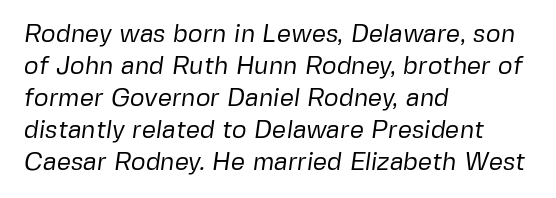
The image shows 25 px text type; set left-aligned, normal line spacing (1.28x), normal letter spacing, not underlined.
